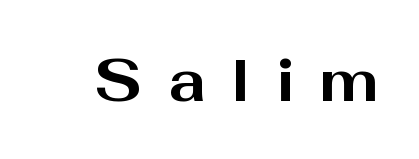
The image shows 60 px bold, wide sans-serif type, upright; set unusually wide letter spacing (+0.41 em), not underlined; medium stroke contrast and a medium x-height.
